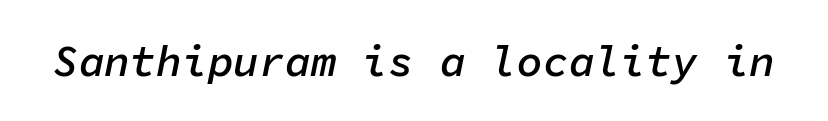
The image shows 43 px semibold type, italic (leaning right), monospaced; set normal letter spacing, not underlined; low stroke contrast and a medium x-height.
